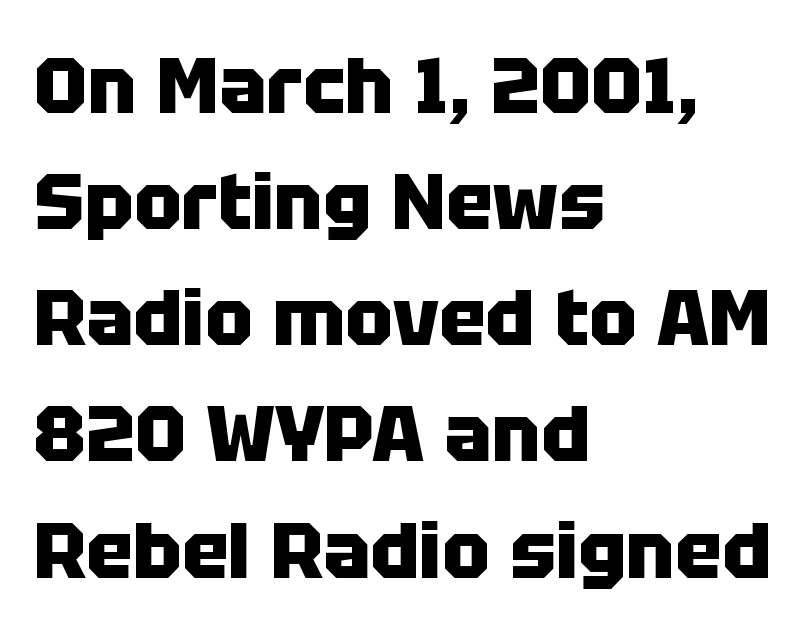
Q: Is the text bold? A: Yes.
Q: Is the text italic (slanted)? A: No, it is upright.
Q: Is the typeface a serif or a sans-serif typeface? A: Sans-serif.
Q: Is the text underlined? A: No.
Q: How is the paragraph aligned? A: Left-aligned.
Q: Is the spacing between letters normal or unusually wide? A: Normal.
Q: Is the spacing between lines tight, normal or loose? A: Normal.
Q: Width (condensed, normal, or wide)? A: Normal.
Q: Stroke contrast? A: Low.
Q: x-height? A: Large.
Q: Monospaced? A: No.
